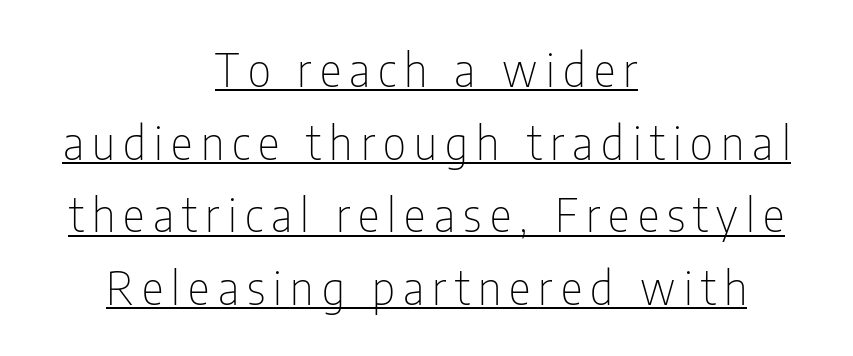
{"serif": "no", "italic": "no", "bold": "no", "weight": "thin", "width": "condensed", "stroke_contrast": "low", "x_height": "medium", "monospaced": "no", "underline": "yes", "align": "center", "line_spacing": "normal", "line_spacing_ratio": 1.58, "glyph_px": 46}
